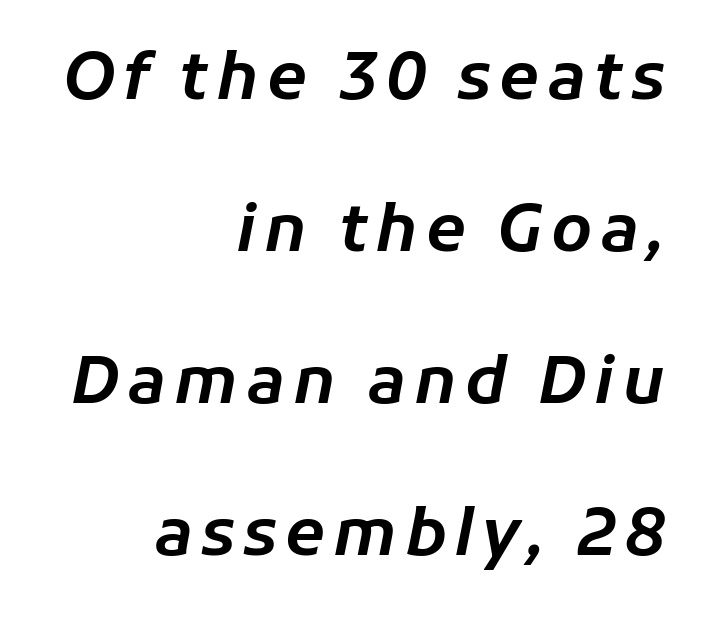
Spacing verdict: proportional, widths tailored to each character. The area under the type is left untouched. The lettering tilts uniformly, giving the passage an italic look. The passage is arranged like a letterhead date or caption credit — flush right.
